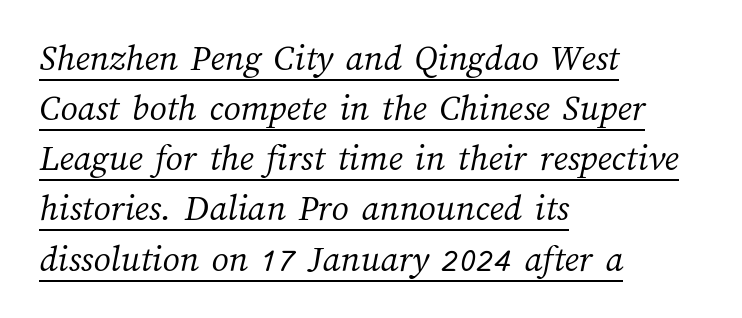
Q: Is the text bold? A: No.
Q: Is the text underlined? A: Yes.
Q: How is the paragraph aligned? A: Left-aligned.
Q: Is the spacing between letters normal or unusually wide? A: Normal.
Q: Is the spacing between lines tight, normal or loose? A: Normal.
Q: Width (condensed, normal, or wide)? A: Normal.
Q: Stroke contrast? A: Medium.
Q: x-height? A: Medium.
Q: Monospaced? A: No.
